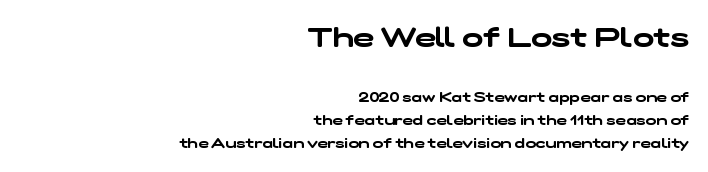
Q: Is the typeface a serif or a sans-serif typeface? A: Sans-serif.
Q: Is the text underlined? A: No.
Q: How is the paragraph aligned? A: Right-aligned.
Q: Is the spacing between letters normal or unusually wide? A: Normal.
Q: Is the spacing between lines tight, normal or loose? A: Normal.
Q: Which block of text is set in a larger size, the first (top) or the second (bottom)? A: The first (top) one.
Q: Width (condensed, normal, or wide)? A: Wide.
Q: Stroke contrast? A: Low.
Q: x-height? A: Medium.
Q: Monospaced? A: No.
